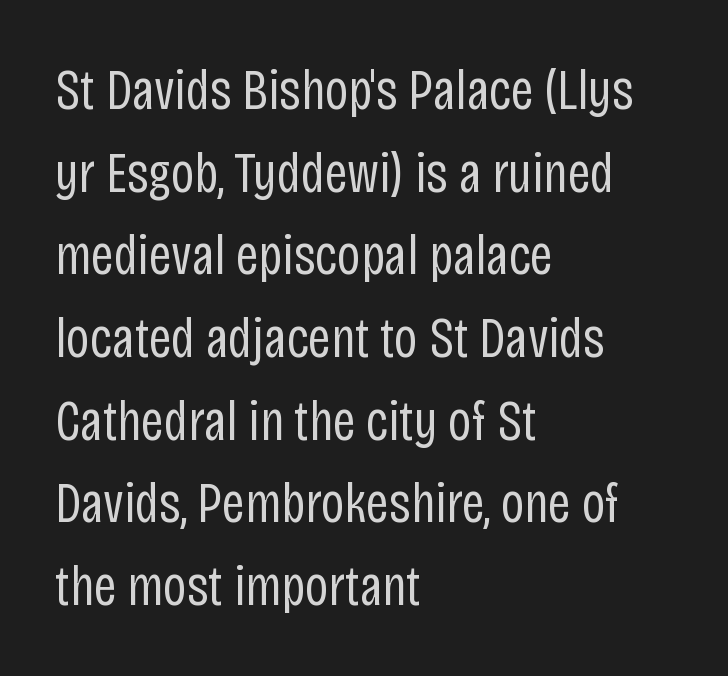
The image shows 57 px regular-weight, condensed sans-serif type, upright; set left-aligned, normal line spacing (1.45x), normal letter spacing, not underlined; low stroke contrast and a large x-height.
